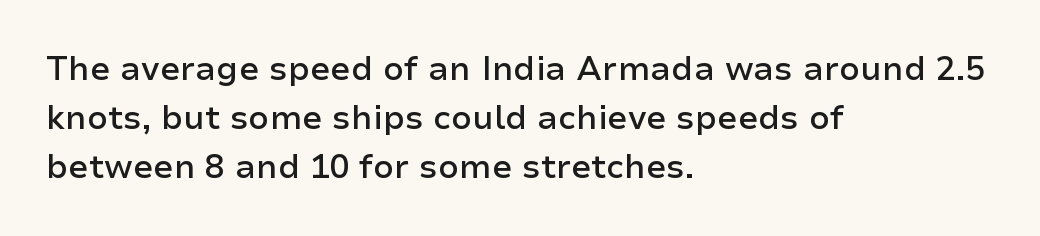
Q: Is the text bold? A: Semi-bold.
Q: Is the text italic (slanted)? A: No, it is upright.
Q: Is the typeface a serif or a sans-serif typeface? A: Sans-serif.
Q: Is the text underlined? A: No.
Q: How is the paragraph aligned? A: Left-aligned.
Q: Is the spacing between letters normal or unusually wide? A: Normal.
Q: Is the spacing between lines tight, normal or loose? A: Normal.
Q: Width (condensed, normal, or wide)? A: Normal.
Q: Stroke contrast? A: Low.
Q: x-height? A: Medium.
Q: Monospaced? A: No.
